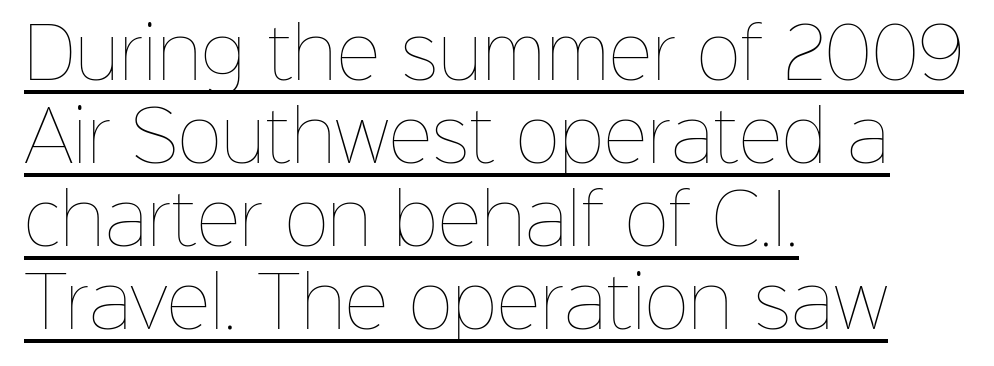
The image shows 68 px thin type, upright; set left-aligned, line spacing 1.22x, normal letter spacing, underlined; low stroke contrast and a medium x-height.
